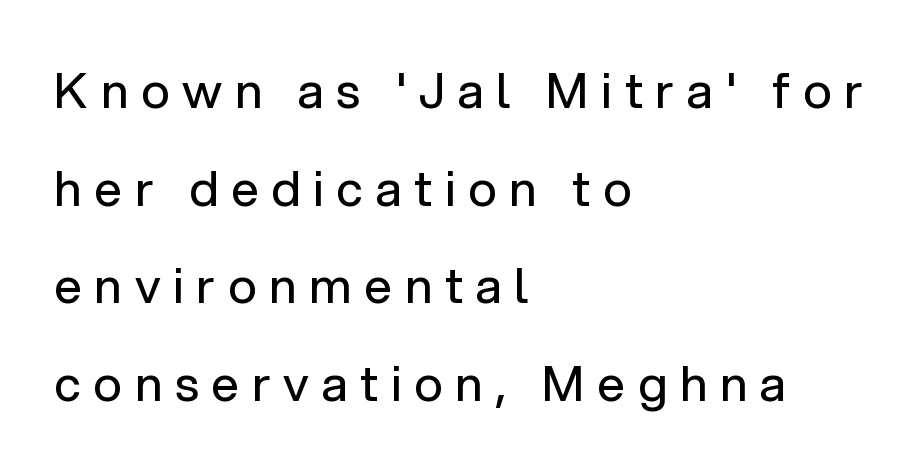
Q: Is the text bold? A: No.
Q: Is the text italic (slanted)? A: No, it is upright.
Q: Is the typeface a serif or a sans-serif typeface? A: Sans-serif.
Q: Is the text underlined? A: No.
Q: How is the paragraph aligned? A: Left-aligned.
Q: Is the spacing between letters normal or unusually wide? A: Unusually wide.
Q: Is the spacing between lines tight, normal or loose? A: Loose.
Q: Width (condensed, normal, or wide)? A: Normal.
Q: Stroke contrast? A: Low.
Q: x-height? A: Medium.
Q: Monospaced? A: No.
